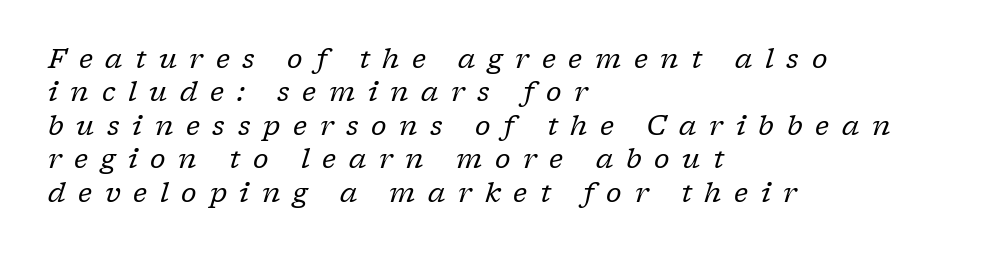
The image shows 27 px text type, italic (leaning right); set left-aligned, line spacing 1.24x, unusually wide letter spacing (+0.47 em), not underlined.
